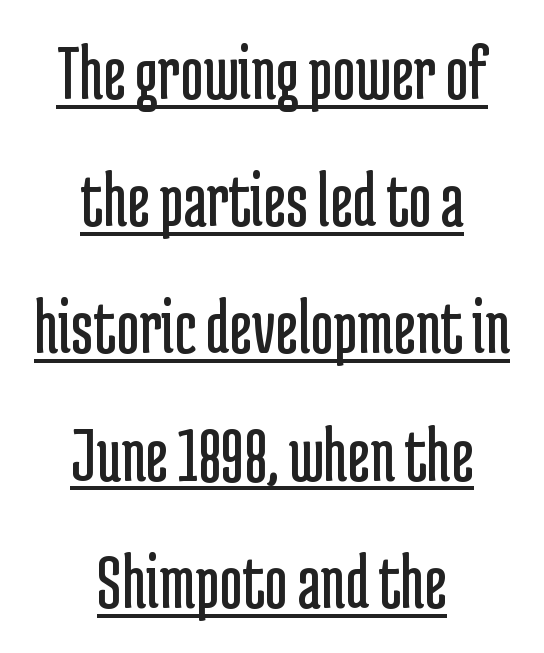
{"serif": "no", "italic": "no", "bold": "no", "weight": "regular", "width": "condensed", "stroke_contrast": "low", "x_height": "medium", "monospaced": "no", "underline": "yes", "align": "center", "line_spacing": "normal", "line_spacing_ratio": 1.61, "letter_spacing": "normal", "letter_spacing_em": 0.0, "glyph_px": 79}
